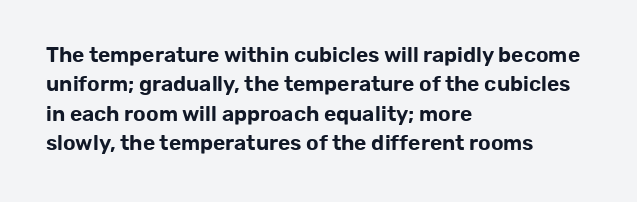
The image shows 21 px text type, upright; set left-aligned, normal line spacing (1.4x), normal letter spacing, not underlined.
